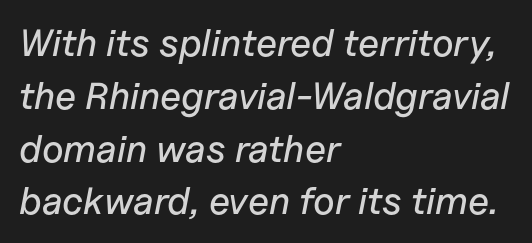
{"italic": "yes", "lean": "right", "slant_degrees": 11, "width": "normal", "stroke_contrast": "low", "x_height": "medium", "monospaced": "no", "underline": "no", "align": "left", "line_spacing": "normal", "line_spacing_ratio": 1.39, "letter_spacing": "normal", "letter_spacing_em": 0.0, "glyph_px": 38}
